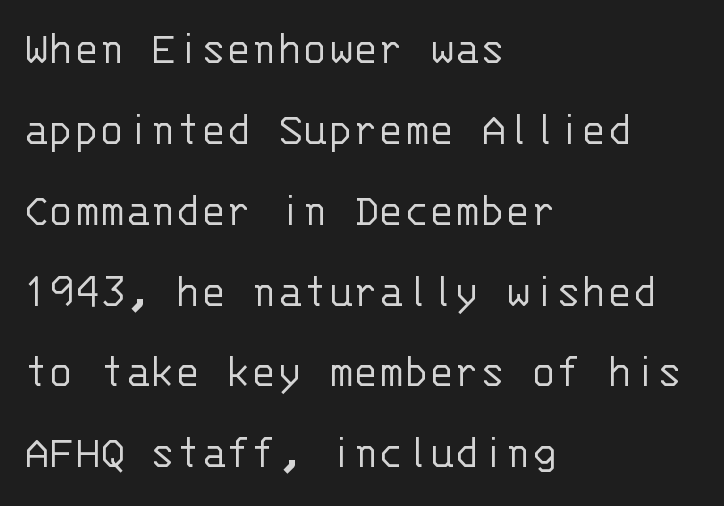
Q: Is the text bold? A: No.
Q: Is the text italic (slanted)? A: No, it is upright.
Q: Is the typeface a serif or a sans-serif typeface? A: Sans-serif.
Q: Is the text underlined? A: No.
Q: How is the paragraph aligned? A: Left-aligned.
Q: Is the spacing between letters normal or unusually wide? A: Normal.
Q: Width (condensed, normal, or wide)? A: Normal.
Q: Stroke contrast? A: Low.
Q: x-height? A: Large.
Q: Monospaced? A: Yes.
